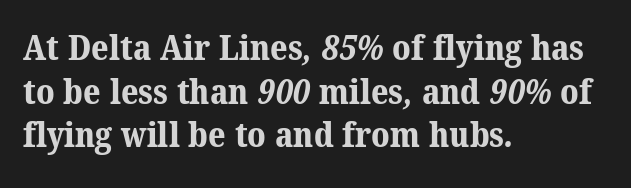
Underline: absent. Reading down the column, the eye jumps a familiar distance to each next line. Compared with an ordinary text face, these strokes are far heavier — a full bold. The text block is weighted toward the left margin, trailing off unevenly rightward. Do the characters align in a grid? No, the font is proportional. Look at the tracking — it's just the regular setting, nothing added.
